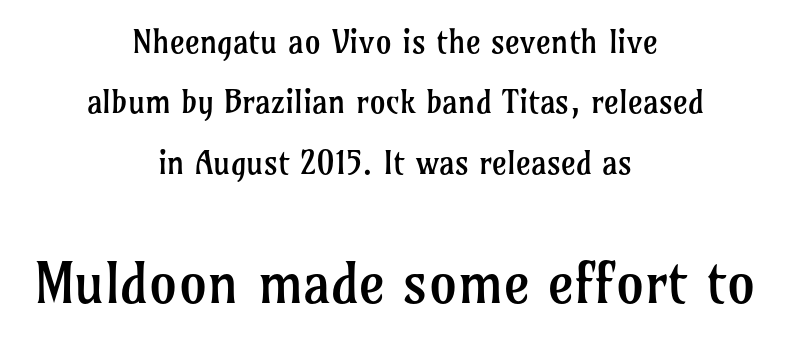
The image shows 56 px regular-weight serif type, upright; set centered, line spacing 1.89x, normal letter spacing, not underlined; the second (bottom) block is 1.75x larger; low stroke contrast and a medium x-height.
